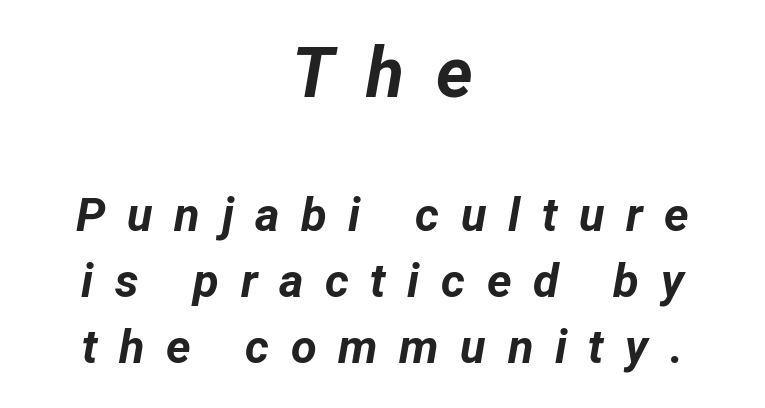
{"italic": "yes", "lean": "right", "slant_degrees": 12, "bold": "yes", "weight": "bold", "width": "normal", "stroke_contrast": "low", "x_height": "medium", "monospaced": "no", "underline": "no", "align": "center", "line_spacing": "normal", "line_spacing_ratio": 1.41, "letter_spacing": "wide", "letter_spacing_em": 0.46, "larger_block": "first", "size_ratio": 1.49, "glyph_px": 70}
